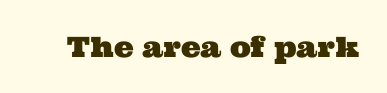
The image shows 28 px wide serif type; set normal letter spacing, not underlined; medium stroke contrast and a medium x-height.
